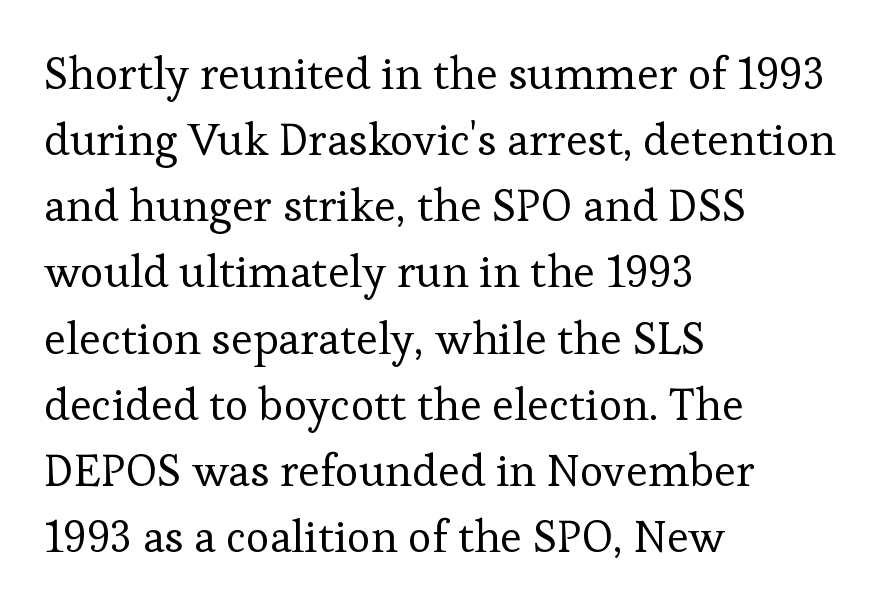
{"serif": "yes", "italic": "no", "bold": "no", "weight": "regular", "width": "normal", "stroke_contrast": "low", "x_height": "medium", "monospaced": "no", "underline": "no", "align": "left", "line_spacing": "normal", "line_spacing_ratio": 1.47, "letter_spacing": "normal", "letter_spacing_em": 0.0, "glyph_px": 45}
